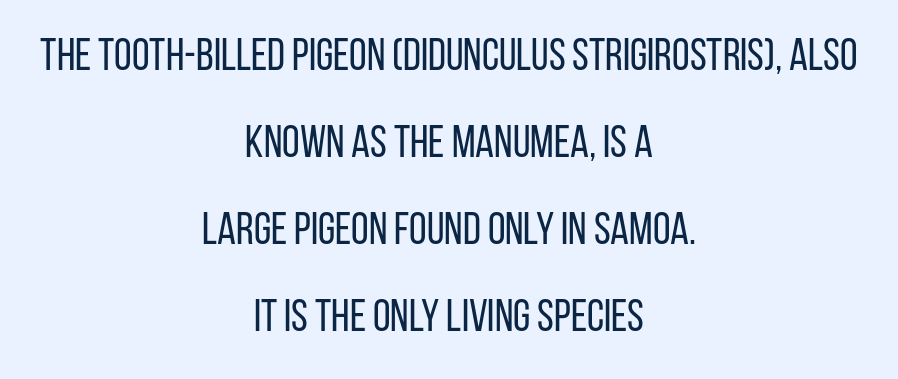
Q: Is the text bold? A: No.
Q: Is the text italic (slanted)? A: No, it is upright.
Q: Is the typeface a serif or a sans-serif typeface? A: Sans-serif.
Q: Is the text underlined? A: No.
Q: How is the paragraph aligned? A: Centered.
Q: Is the spacing between letters normal or unusually wide? A: Normal.
Q: Is the spacing between lines tight, normal or loose? A: Loose.
Q: Width (condensed, normal, or wide)? A: Condensed.
Q: Stroke contrast? A: Low.
Q: x-height? A: Large.
Q: Monospaced? A: No.
